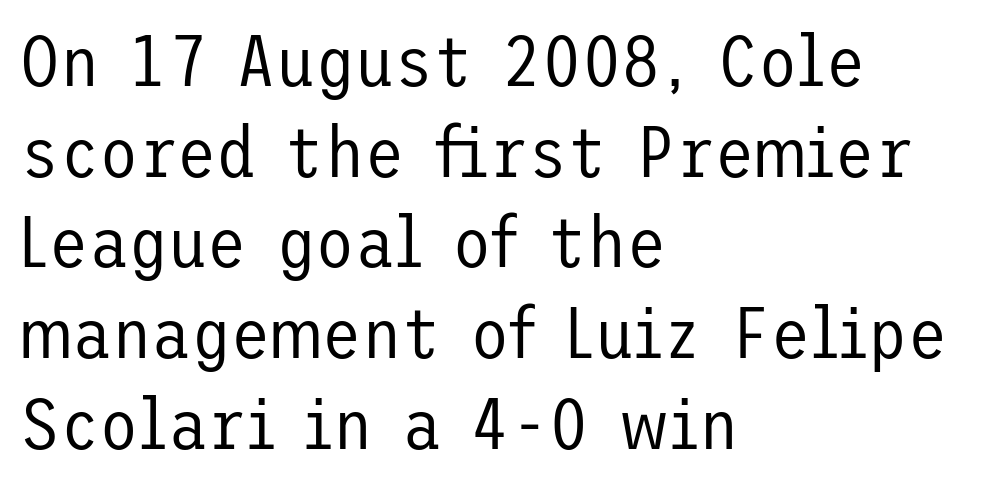
These lines stack with their left ends in a neat column. No feet cap the strokes, marking this as sans-serif type. Summary of vertical rhythm: regular, with standard interline spacing. These lines were composed using upright roman letters. These lines keep a tight, regular rhythm from letter to letter.
